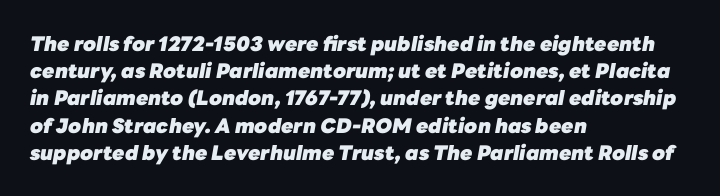
The setting favours the left margin, as ordinary paragraphs usually do. One glance says typical: line gaps are just what's usual. Nobody drew a line under any word here. Quick note: italic. The typesetting leans heavy: a genuine bold. A typesetter would call this zero additional tracking.
